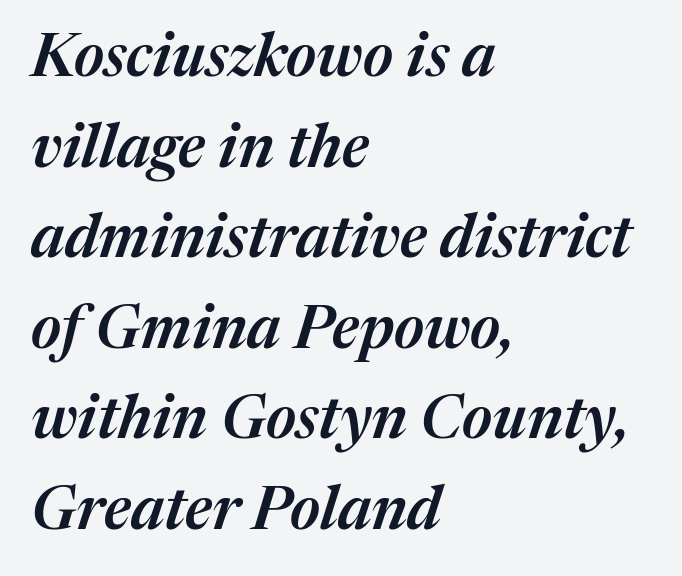
{"italic": "yes", "lean": "right", "slant_degrees": 17, "bold": "semi", "weight": "semibold", "width": "normal", "stroke_contrast": "medium", "x_height": "medium", "monospaced": "no", "underline": "no", "align": "left", "line_spacing": "normal", "line_spacing_ratio": 1.51, "letter_spacing": "normal", "letter_spacing_em": 0.0, "glyph_px": 60}
